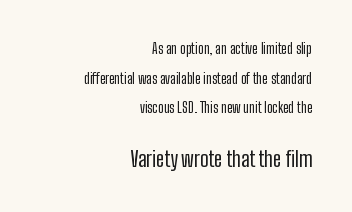
Q: Is the text bold? A: No.
Q: Is the text italic (slanted)? A: No, it is upright.
Q: Is the text underlined? A: No.
Q: How is the paragraph aligned? A: Right-aligned.
Q: Is the spacing between letters normal or unusually wide? A: Normal.
Q: Is the spacing between lines tight, normal or loose? A: Loose.
Q: Which block of text is set in a larger size, the first (top) or the second (bottom)? A: The second (bottom) one.
